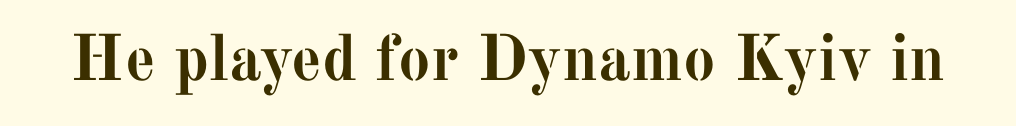
Q: Is the text bold? A: Yes.
Q: Is the text italic (slanted)? A: No, it is upright.
Q: Is the typeface a serif or a sans-serif typeface? A: Serif.
Q: Is the text underlined? A: No.
Q: Is the spacing between letters normal or unusually wide? A: Normal.
Q: Width (condensed, normal, or wide)? A: Normal.
Q: Stroke contrast? A: Medium.
Q: x-height? A: Medium.
Q: Monospaced? A: No.
